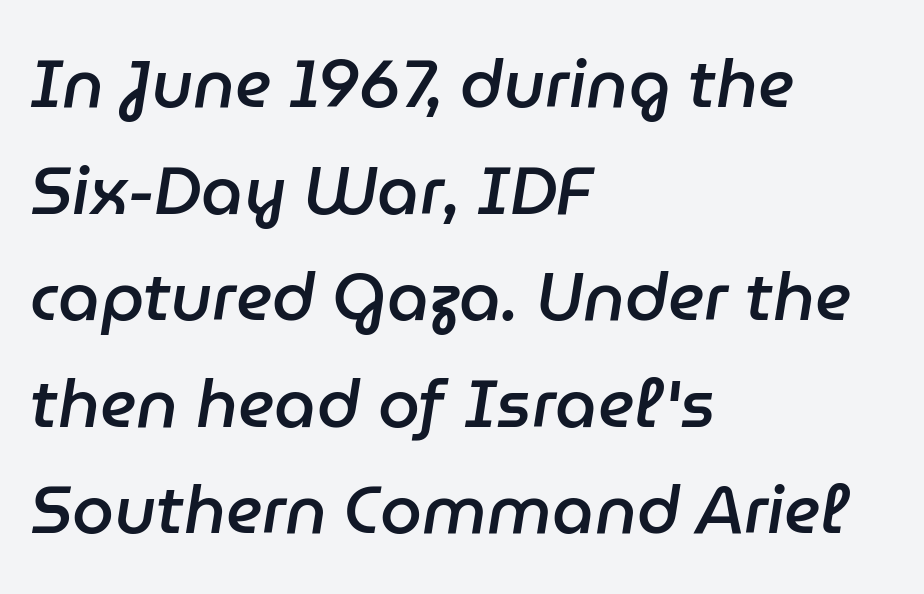
The image shows 67 px semibold type, italic (leaning right); set left-aligned, normal line spacing (1.59x), normal letter spacing, not underlined; low stroke contrast and a medium x-height.
